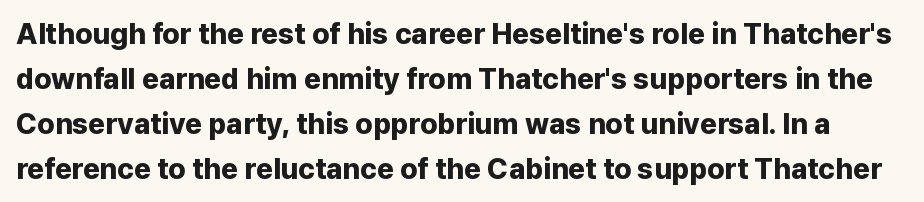
The image shows 29 px bold sans-serif type, upright; set normal line spacing (1.55x), normal letter spacing, not underlined; low stroke contrast and a medium x-height.
